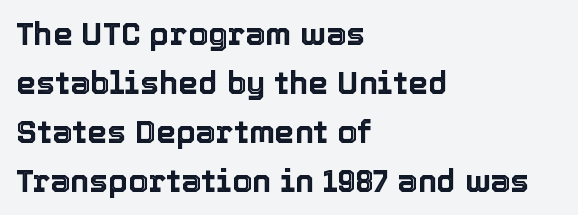
{"italic": "no", "width": "normal", "x_height": "medium", "monospaced": "no", "underline": "no", "align": "left", "line_spacing": "normal", "line_spacing_ratio": 1.53, "letter_spacing": "normal", "letter_spacing_em": 0.0, "glyph_px": 32}
